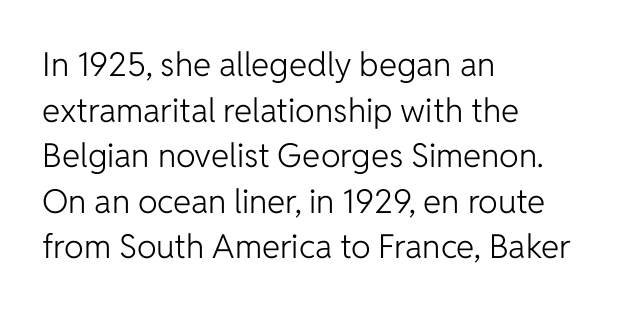
Q: Is the text bold? A: No.
Q: Is the text italic (slanted)? A: No, it is upright.
Q: Is the typeface a serif or a sans-serif typeface? A: Sans-serif.
Q: Is the text underlined? A: No.
Q: How is the paragraph aligned? A: Left-aligned.
Q: Is the spacing between letters normal or unusually wide? A: Normal.
Q: Is the spacing between lines tight, normal or loose? A: Normal.
Q: Width (condensed, normal, or wide)? A: Normal.
Q: Stroke contrast? A: Low.
Q: x-height? A: Medium.
Q: Monospaced? A: No.
